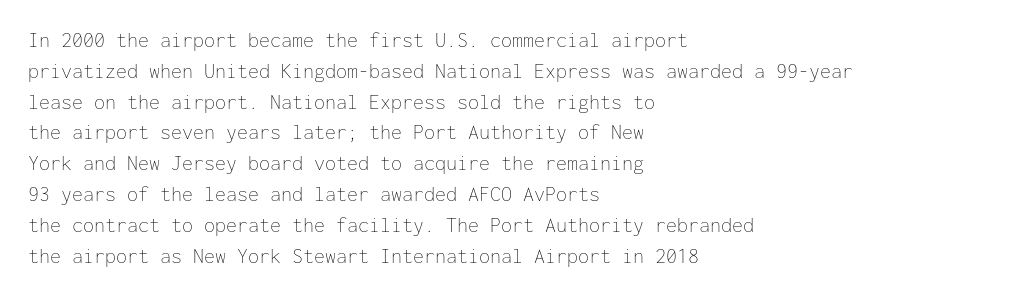
{"italic": "no", "bold": "no", "underline": "no", "align": "left", "line_spacing": "normal", "line_spacing_ratio": 1.4, "letter_spacing": "normal", "letter_spacing_em": 0.0, "glyph_px": 22}
